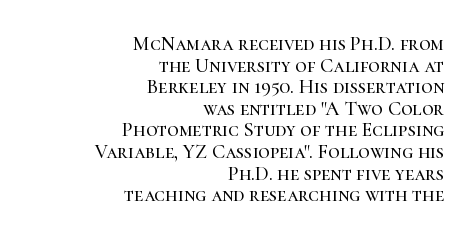
The image shows 20 px text type, upright; set right-aligned, tight line spacing (1.08x), normal letter spacing, not underlined.
